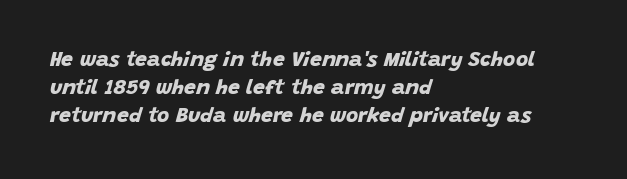
Q: Is the text bold? A: Yes.
Q: Is the text underlined? A: No.
Q: How is the paragraph aligned? A: Left-aligned.
Q: Is the spacing between letters normal or unusually wide? A: Normal.
Q: Is the spacing between lines tight, normal or loose? A: Normal.
